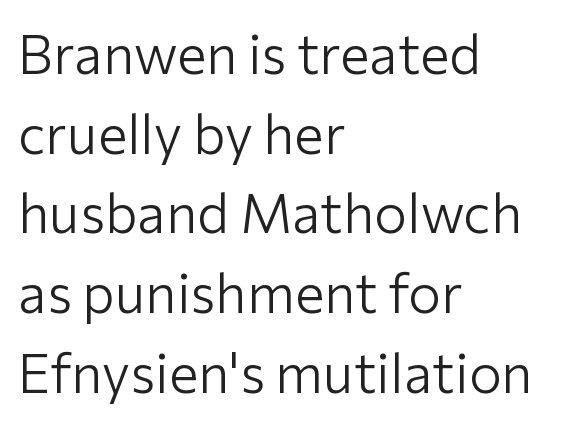
Q: Is the text bold? A: No.
Q: Is the text italic (slanted)? A: No, it is upright.
Q: Is the typeface a serif or a sans-serif typeface? A: Sans-serif.
Q: Is the text underlined? A: No.
Q: How is the paragraph aligned? A: Left-aligned.
Q: Is the spacing between letters normal or unusually wide? A: Normal.
Q: Is the spacing between lines tight, normal or loose? A: Normal.
Q: Width (condensed, normal, or wide)? A: Normal.
Q: Stroke contrast? A: Low.
Q: x-height? A: Medium.
Q: Monospaced? A: No.
